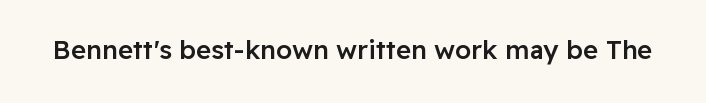
{"italic": "no", "bold": "semi", "underline": "no", "letter_spacing": "normal", "letter_spacing_em": 0.0, "glyph_px": 26}
